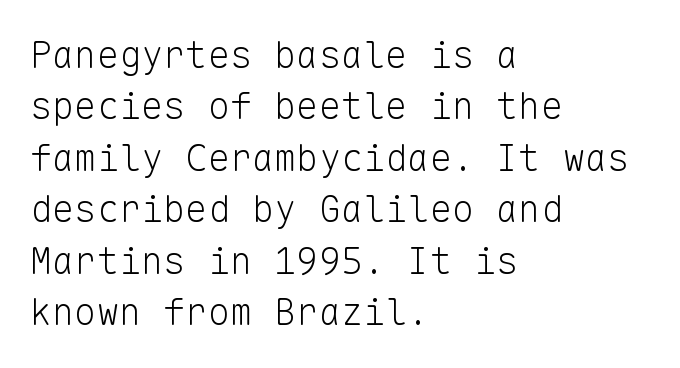
Q: Is the text bold? A: No.
Q: Is the text italic (slanted)? A: No, it is upright.
Q: Is the typeface a serif or a sans-serif typeface? A: Sans-serif.
Q: Is the text underlined? A: No.
Q: How is the paragraph aligned? A: Left-aligned.
Q: Is the spacing between letters normal or unusually wide? A: Normal.
Q: Is the spacing between lines tight, normal or loose? A: Normal.
Q: Width (condensed, normal, or wide)? A: Normal.
Q: Stroke contrast? A: Low.
Q: x-height? A: Medium.
Q: Monospaced? A: Yes.
